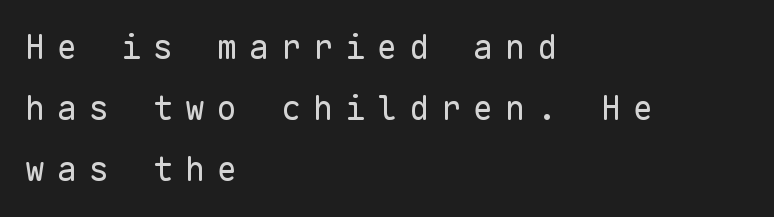
{"serif": "no", "italic": "no", "bold": "no", "weight": "regular", "width": "normal", "stroke_contrast": "low", "x_height": "medium", "monospaced": "yes", "underline": "no", "align": "left", "line_spacing_ratio": 1.85, "letter_spacing": "wide", "letter_spacing_em": 0.37, "glyph_px": 33}
